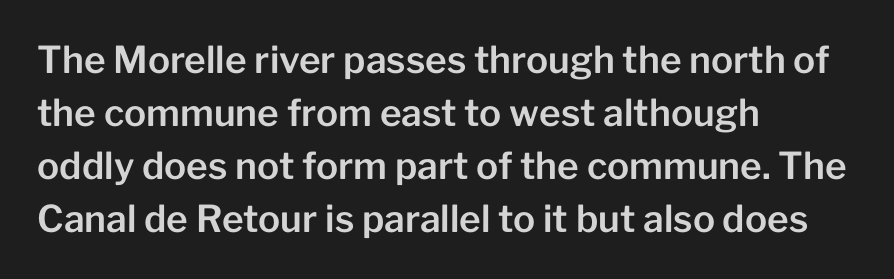
{"serif": "no", "italic": "no", "width": "normal", "stroke_contrast": "low", "x_height": "medium", "monospaced": "no", "underline": "no", "align": "left", "line_spacing": "normal", "line_spacing_ratio": 1.43, "letter_spacing": "normal", "letter_spacing_em": 0.0, "glyph_px": 37}
